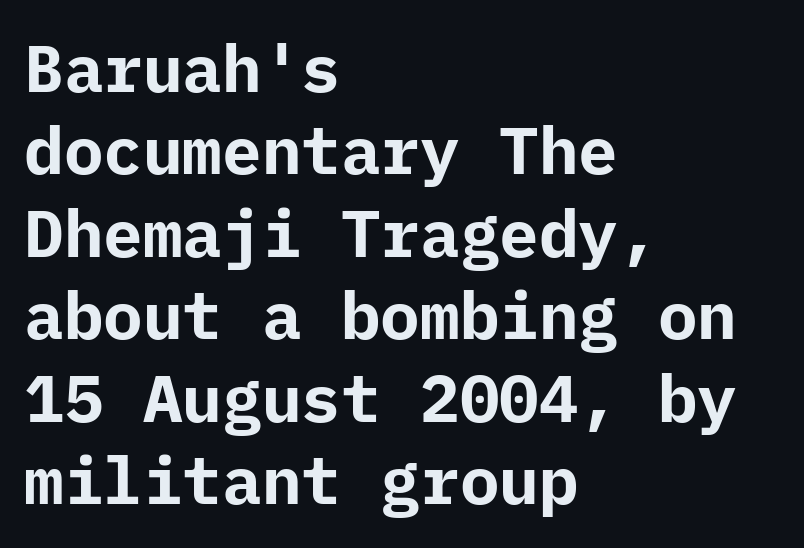
Q: Is the text bold? A: Yes.
Q: Is the text italic (slanted)? A: No, it is upright.
Q: Is the typeface a serif or a sans-serif typeface? A: Sans-serif.
Q: Is the text underlined? A: No.
Q: How is the paragraph aligned? A: Left-aligned.
Q: Is the spacing between letters normal or unusually wide? A: Normal.
Q: Is the spacing between lines tight, normal or loose? A: Normal.
Q: Width (condensed, normal, or wide)? A: Normal.
Q: Stroke contrast? A: Low.
Q: x-height? A: Medium.
